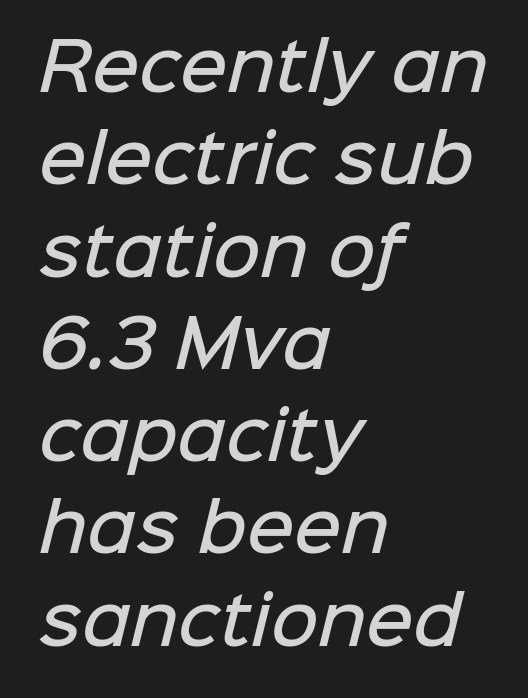
{"serif": "no", "bold": "semi", "weight": "semibold", "width": "normal", "stroke_contrast": "low", "x_height": "medium", "monospaced": "no", "underline": "no", "align": "left", "line_spacing": "normal", "line_spacing_ratio": 1.42, "letter_spacing": "normal", "letter_spacing_em": 0.0, "glyph_px": 65}
